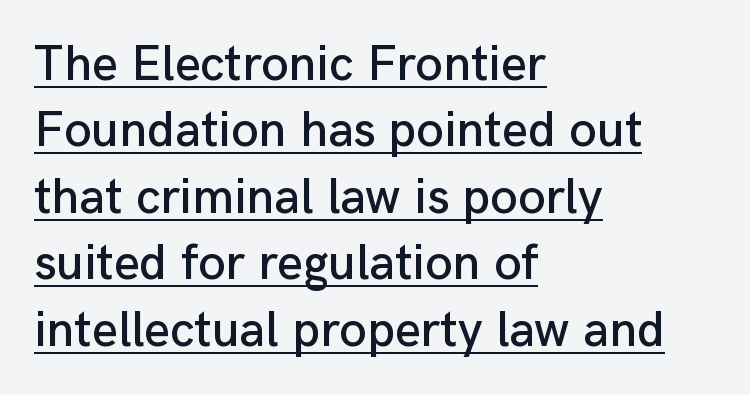
Q: Is the text italic (slanted)? A: No, it is upright.
Q: Is the typeface a serif or a sans-serif typeface? A: Sans-serif.
Q: Is the text underlined? A: Yes.
Q: How is the paragraph aligned? A: Left-aligned.
Q: Is the spacing between letters normal or unusually wide? A: Normal.
Q: Is the spacing between lines tight, normal or loose? A: Normal.
Q: Width (condensed, normal, or wide)? A: Normal.
Q: Stroke contrast? A: Low.
Q: x-height? A: Medium.
Q: Monospaced? A: No.
